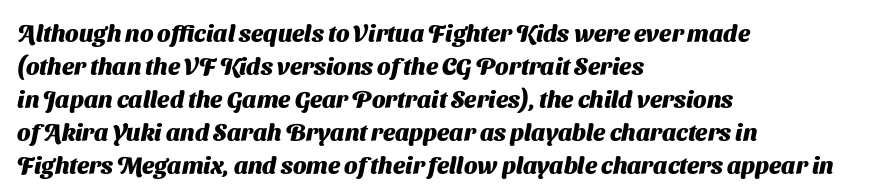
The image shows 24 px bold type; set left-aligned, normal line spacing (1.37x), normal letter spacing, not underlined.
